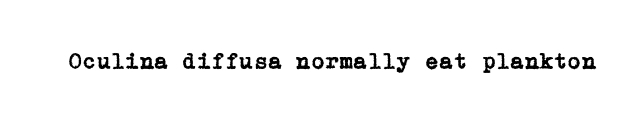
{"italic": "no", "underline": "no", "letter_spacing": "normal", "letter_spacing_em": 0.0, "glyph_px": 23}
